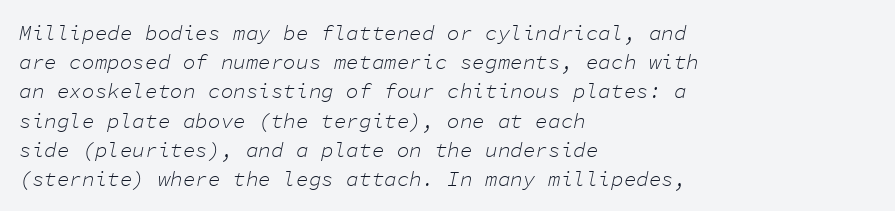
Each row of text sits above clean, open space. Stem width sits at or under what a default text font uses. The type is set solid horizontally, with unmodified tracking. Visually the block forms a straight wall on the left and a jagged coastline on the right. The whole block is typeset with a tilt.
